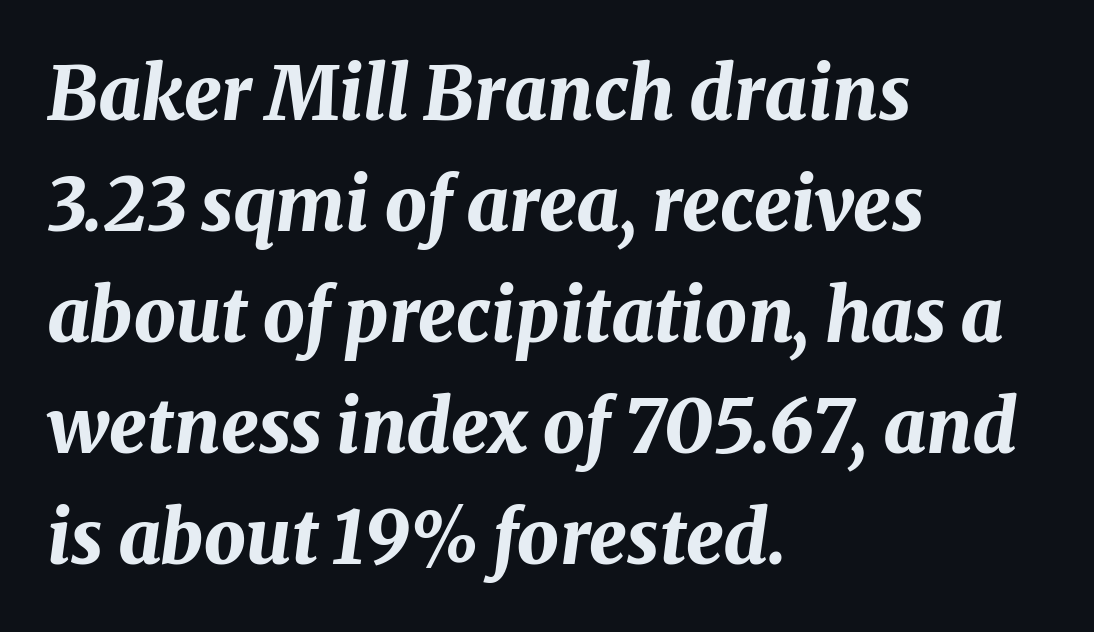
Alignment: flush left. Italic? Definitely — the glyphs are oblique. The baseline area is clear. What's the leading like? Ordinary, nothing unusual. The passage shown has conventional tracking throughout. Varying glyph widths throughout — classic text-font behaviour.
